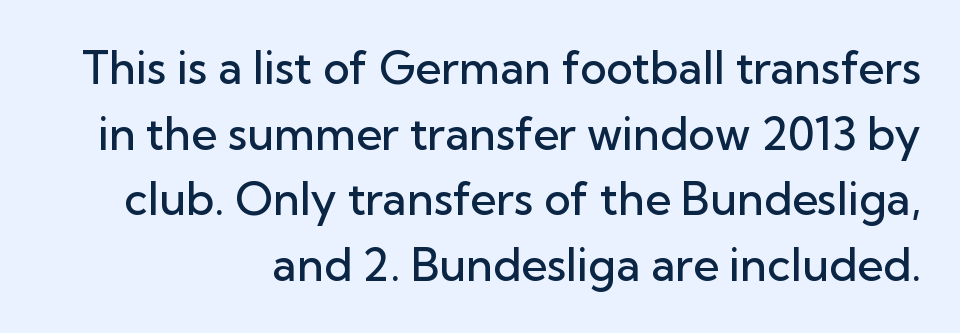
Each glyph is drawn with semibold strokes, heavier than normal yet not fully bold. Reading down the column, the eye jumps a familiar distance to each next line. Underlining? Definitely not there. No italicization has been applied; the sample stays upright. A flush-right, rag-left setting is used for this passage. What stands out about the letter spacing? Nothing — it is the standard amount.
